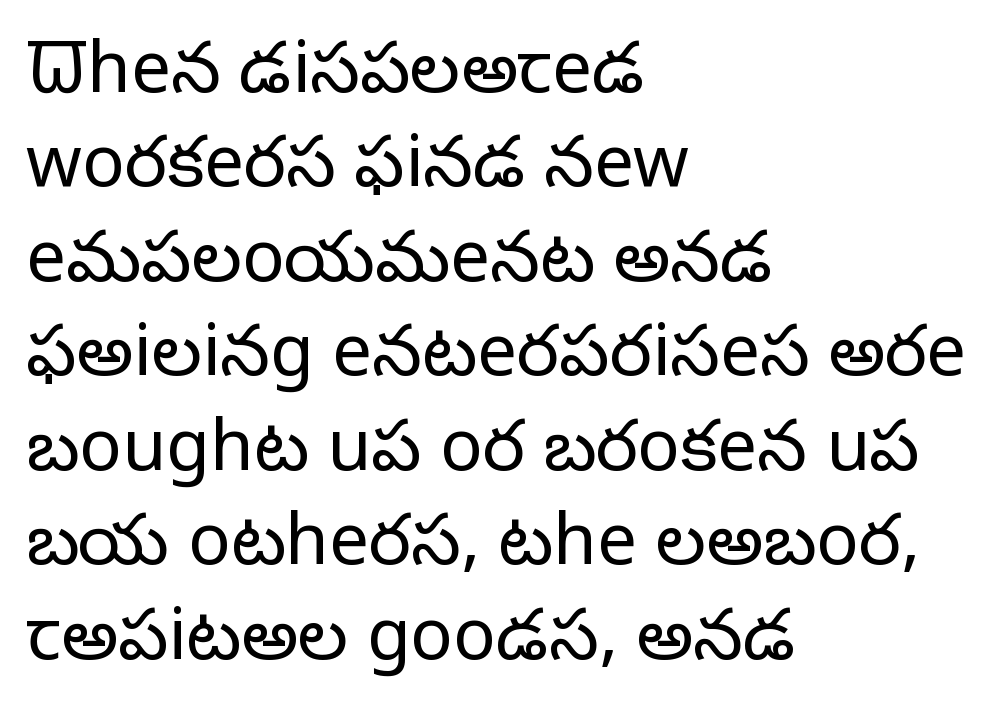
{"serif": "no", "italic": "no", "bold": "no", "weight": "light", "width": "normal", "stroke_contrast": "low", "x_height": "medium", "monospaced": "no", "underline": "no", "align": "left", "line_spacing": "normal", "line_spacing_ratio": 1.33, "letter_spacing": "normal", "letter_spacing_em": 0.0, "glyph_px": 71}
